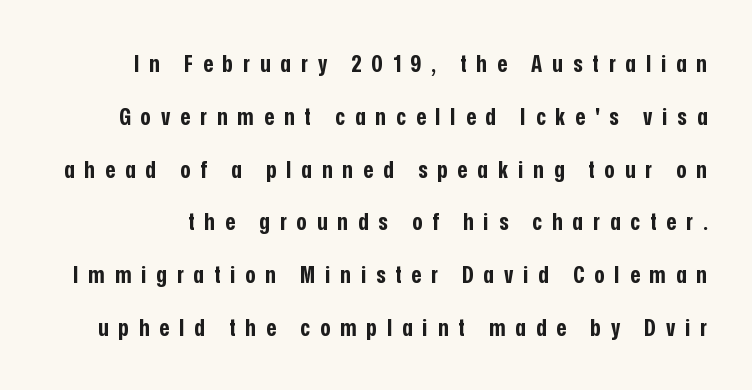
{"italic": "no", "bold": "yes", "underline": "no", "line_spacing": "loose", "line_spacing_ratio": 2.2, "letter_spacing": "wide", "letter_spacing_em": 0.42, "glyph_px": 24}
